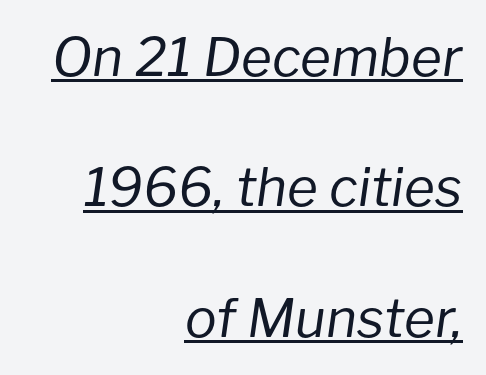
Baseline-to-baseline distance is far greater than the letter height. No chunkiness to these letters — they're not bold. Each letter keeps its own natural width here, so spacing adapts to shape. Underlining? Definitely there.
